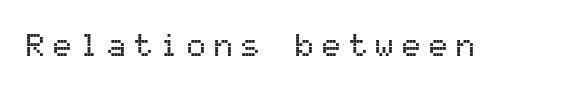
{"serif": "no", "italic": "no", "width": "normal", "stroke_contrast": "medium", "x_height": "medium", "monospaced": "yes", "underline": "no", "letter_spacing": "wide", "letter_spacing_em": 0.24, "glyph_px": 32}
